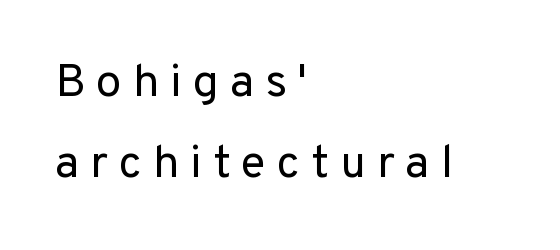
Weight: not bold — regular or lighter. The letters advance in unequal steps, a hallmark of proportional type. This is sans-serif lettering, the kind often seen on screens and signage. Here the glyphs are tracked loosely, breaking word shapes into spaced letters. Quick note: not italic, upright. Every row of glyphs begins at an identical x-position on the left.
